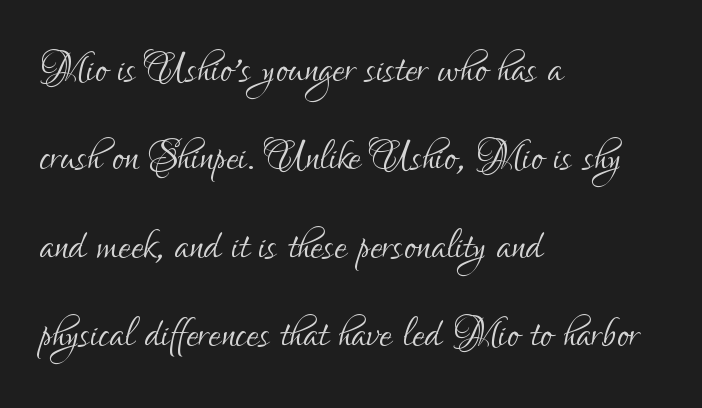
The image shows 56 px light, condensed sans-serif type; set left-aligned, normal line spacing (1.58x), normal letter spacing, not underlined; low stroke contrast and a small x-height.
